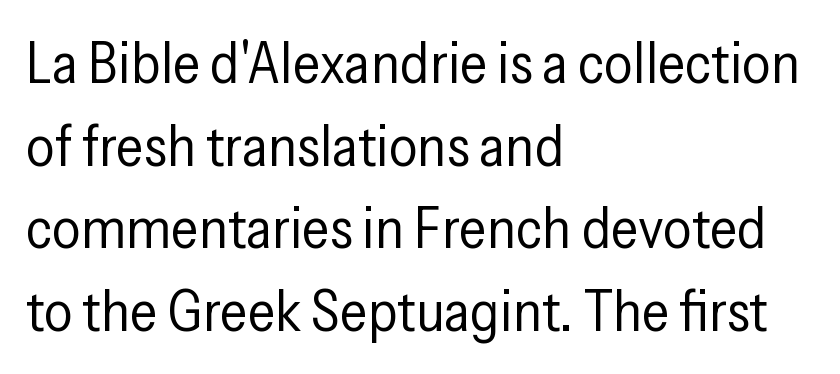
Q: Is the text bold? A: No.
Q: Is the text italic (slanted)? A: No, it is upright.
Q: Is the typeface a serif or a sans-serif typeface? A: Sans-serif.
Q: Is the text underlined? A: No.
Q: How is the paragraph aligned? A: Left-aligned.
Q: Is the spacing between letters normal or unusually wide? A: Normal.
Q: Is the spacing between lines tight, normal or loose? A: Normal.
Q: Width (condensed, normal, or wide)? A: Condensed.
Q: Stroke contrast? A: Low.
Q: x-height? A: Medium.
Q: Monospaced? A: No.
